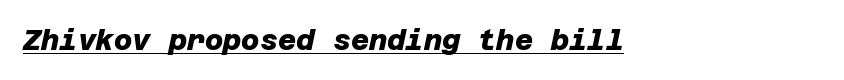
{"serif": "no", "bold": "yes", "weight": "heavy", "width": "normal", "stroke_contrast": "low", "x_height": "large", "underline": "yes", "letter_spacing": "normal", "letter_spacing_em": 0.0, "glyph_px": 28}
